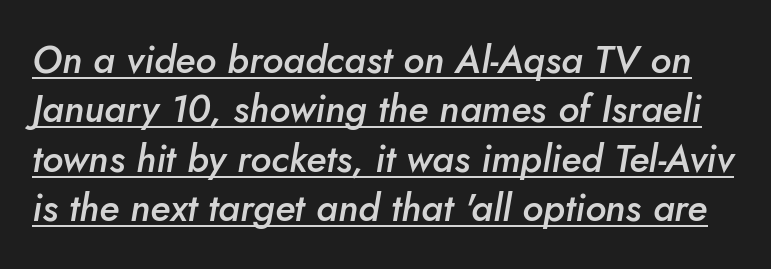
The passage shown is typed in a proportional face where columns would drift. In terms of leading, this rendering sits right in the middle. The specimen reads as italic at a glance. No extra tracking has been applied to these lines. As a designer I'd log this as weight 600, semibold.
